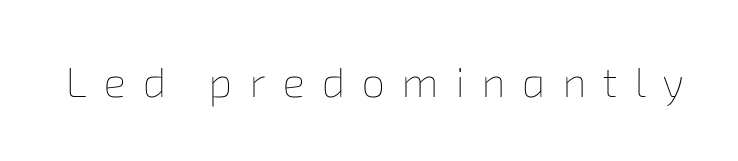
Underline: absent. Note the varied advance widths — an 'i' is clearly narrower than an 'm'. Short note: letters widely spaced. Heft: none added — not bold.
